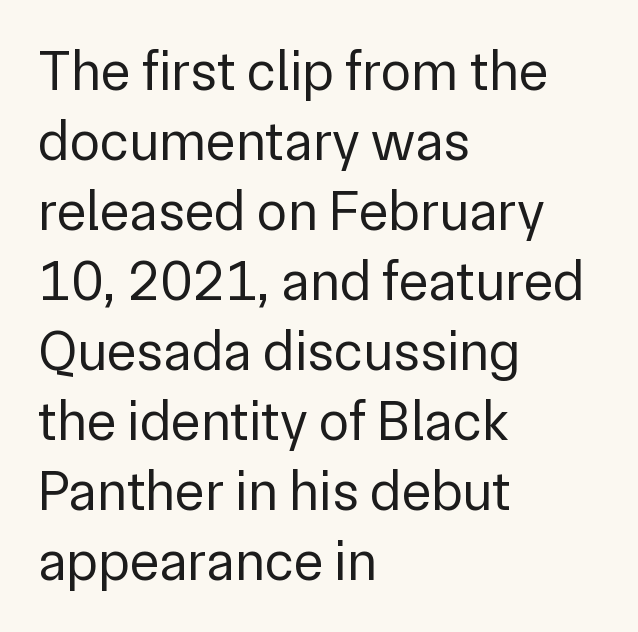
Q: Is the text bold? A: No.
Q: Is the text italic (slanted)? A: No, it is upright.
Q: Is the typeface a serif or a sans-serif typeface? A: Sans-serif.
Q: Is the text underlined? A: No.
Q: How is the paragraph aligned? A: Left-aligned.
Q: Is the spacing between letters normal or unusually wide? A: Normal.
Q: Is the spacing between lines tight, normal or loose? A: Normal.
Q: Width (condensed, normal, or wide)? A: Normal.
Q: Stroke contrast? A: Low.
Q: x-height? A: Medium.
Q: Monospaced? A: No.
